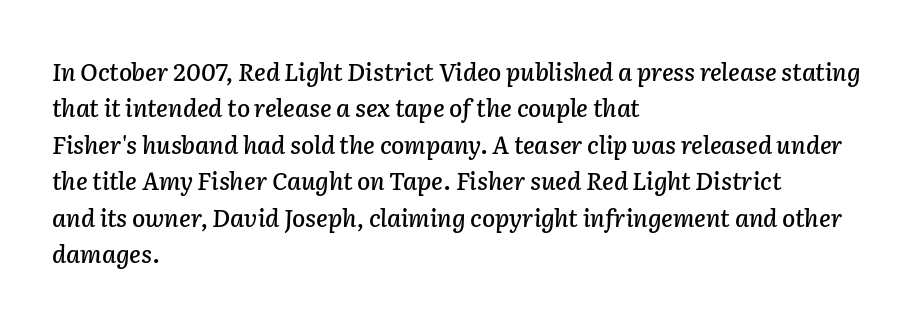
Beneath every word, the page is bare. The line texture is even and compact thanks to regular tracking. Layout note: lines flush left. Leading matches the norm, producing a regular column. The glyphs look as if they've been sheared to an angle.
